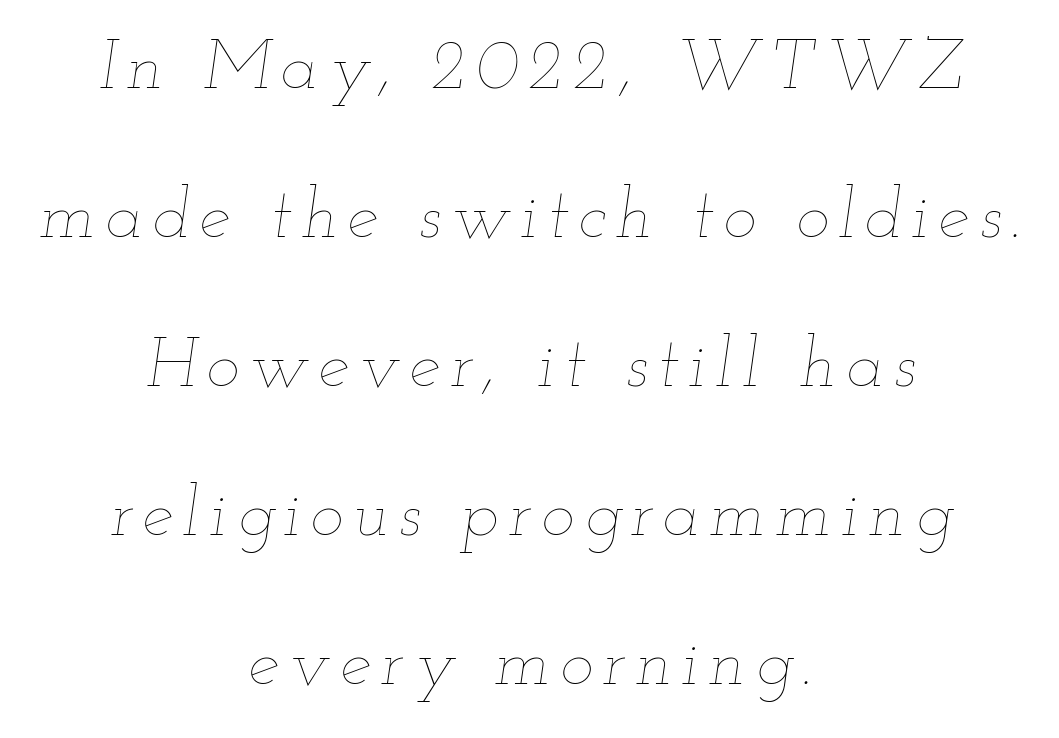
{"italic": "yes", "lean": "right", "slant_degrees": 12, "bold": "no", "weight": "thin", "width": "wide", "stroke_contrast": "low", "x_height": "small", "monospaced": "no", "underline": "no", "align": "center", "line_spacing": "loose", "line_spacing_ratio": 2.13, "glyph_px": 70}
